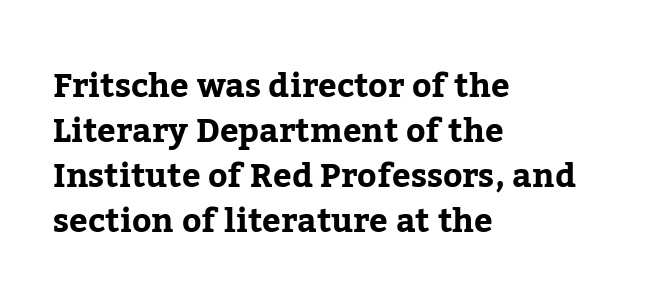
Q: Is the text bold? A: Yes.
Q: Is the text italic (slanted)? A: No, it is upright.
Q: Is the typeface a serif or a sans-serif typeface? A: Serif.
Q: Is the text underlined? A: No.
Q: How is the paragraph aligned? A: Left-aligned.
Q: Is the spacing between letters normal or unusually wide? A: Normal.
Q: Is the spacing between lines tight, normal or loose? A: Normal.
Q: Width (condensed, normal, or wide)? A: Normal.
Q: Stroke contrast? A: Low.
Q: x-height? A: Medium.
Q: Monospaced? A: No.
